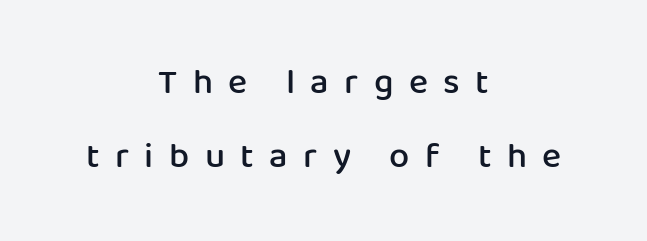
Q: Is the text bold? A: Semi-bold.
Q: Is the text italic (slanted)? A: No, it is upright.
Q: Is the typeface a serif or a sans-serif typeface? A: Sans-serif.
Q: Is the text underlined? A: No.
Q: How is the paragraph aligned? A: Centered.
Q: Is the spacing between letters normal or unusually wide? A: Unusually wide.
Q: Is the spacing between lines tight, normal or loose? A: Loose.
Q: Width (condensed, normal, or wide)? A: Normal.
Q: Stroke contrast? A: Low.
Q: x-height? A: Medium.
Q: Monospaced? A: No.
